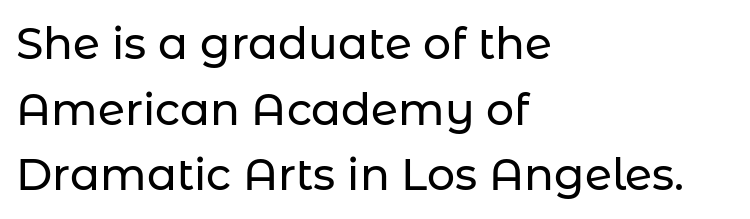
{"serif": "no", "italic": "no", "width": "normal", "stroke_contrast": "low", "x_height": "medium", "monospaced": "no", "underline": "no", "align": "left", "line_spacing": "normal", "line_spacing_ratio": 1.49, "letter_spacing": "normal", "letter_spacing_em": 0.0, "glyph_px": 44}
